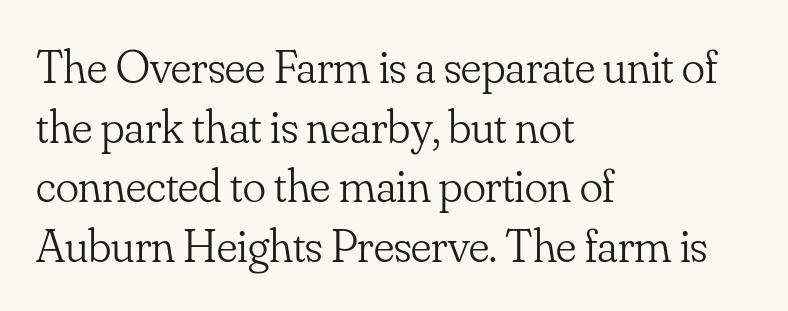
Q: Is the text bold? A: No.
Q: Is the text italic (slanted)? A: No, it is upright.
Q: Is the typeface a serif or a sans-serif typeface? A: Serif.
Q: Is the text underlined? A: No.
Q: How is the paragraph aligned? A: Left-aligned.
Q: Is the spacing between letters normal or unusually wide? A: Normal.
Q: Width (condensed, normal, or wide)? A: Normal.
Q: Stroke contrast? A: Low.
Q: x-height? A: Small.
Q: Monospaced? A: No.
